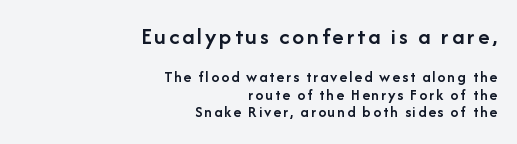
{"italic": "no", "bold": "semi", "underline": "no", "align": "right", "line_spacing": "tight", "line_spacing_ratio": 1.11, "larger_block": "first", "size_ratio": 1.5, "glyph_px": 24}
